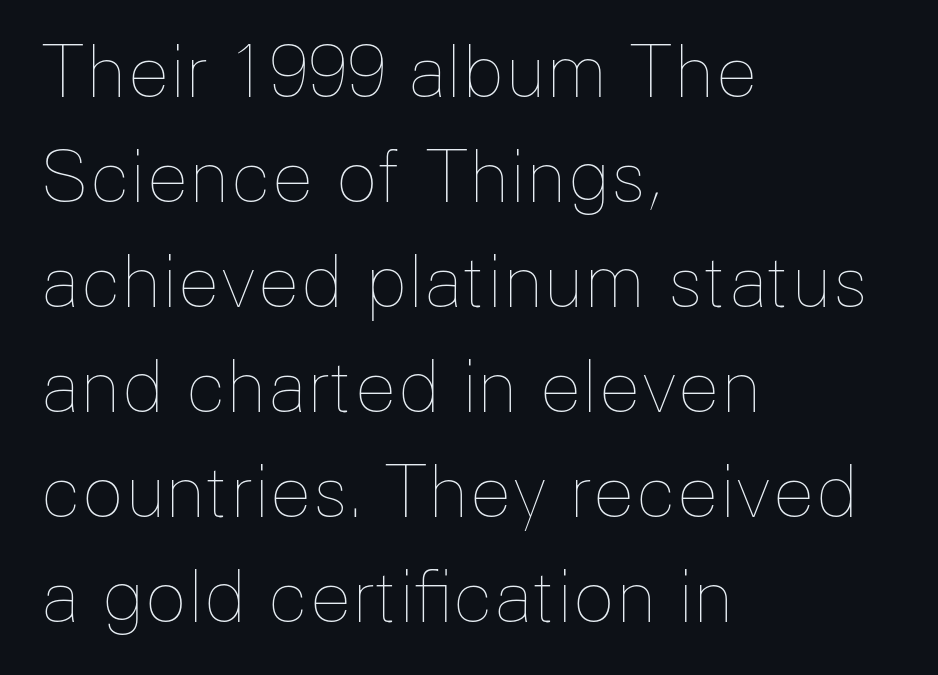
Q: Is the text bold? A: No.
Q: Is the text italic (slanted)? A: No, it is upright.
Q: Is the text underlined? A: No.
Q: How is the paragraph aligned? A: Left-aligned.
Q: Is the spacing between letters normal or unusually wide? A: Normal.
Q: Is the spacing between lines tight, normal or loose? A: Normal.
Q: Width (condensed, normal, or wide)? A: Normal.
Q: Stroke contrast? A: Low.
Q: x-height? A: Medium.
Q: Monospaced? A: No.
